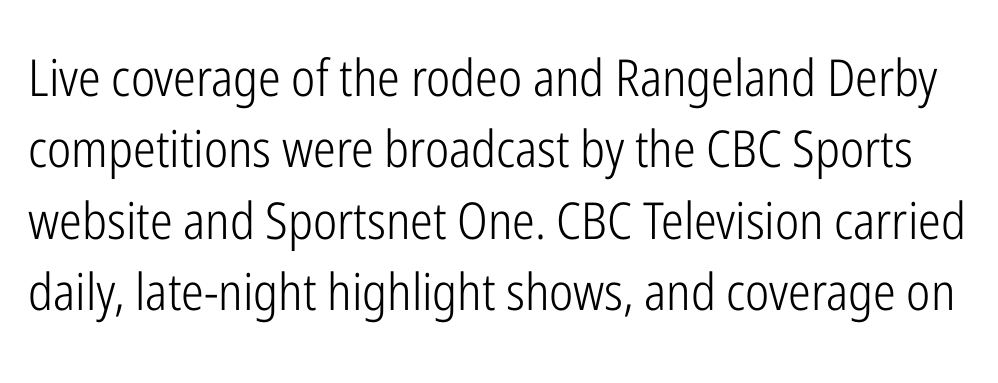
These lines sit exactly where default settings would place them. What stands out about the letter spacing? Nothing — it is the standard amount. Does the type have serifs? No, each stem ends abruptly. No extra ink here — the face is not bold.
